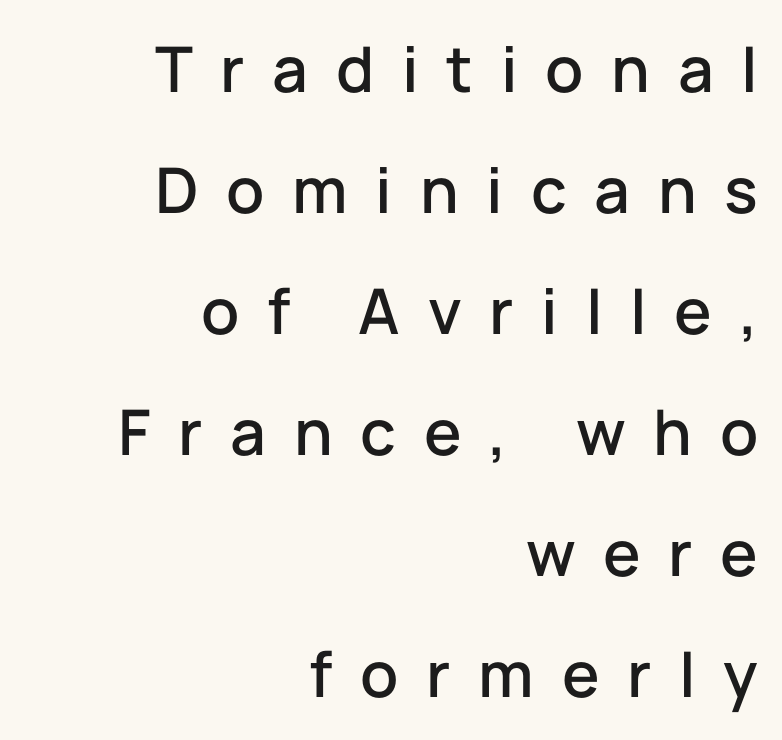
Q: Is the text italic (slanted)? A: No, it is upright.
Q: Is the typeface a serif or a sans-serif typeface? A: Sans-serif.
Q: Is the text underlined? A: No.
Q: How is the paragraph aligned? A: Right-aligned.
Q: Is the spacing between letters normal or unusually wide? A: Unusually wide.
Q: Is the spacing between lines tight, normal or loose? A: Loose.
Q: Width (condensed, normal, or wide)? A: Normal.
Q: Stroke contrast? A: Low.
Q: x-height? A: Medium.
Q: Monospaced? A: No.
